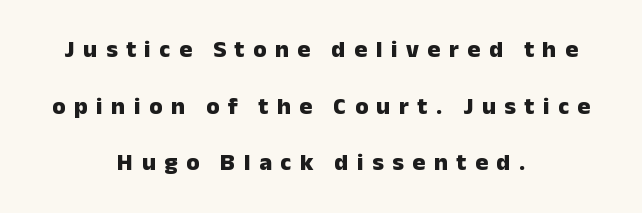
Observe the wide spacing: letters keep a clear distance from each other. Vertical strokes here are truly vertical. Rows of type keep a wide berth in the vertical direction. In CSS terms this would be text-align: center. On the weight axis this lands at bold, roughly 700. A clean baseline with only descenders dipping below it.
